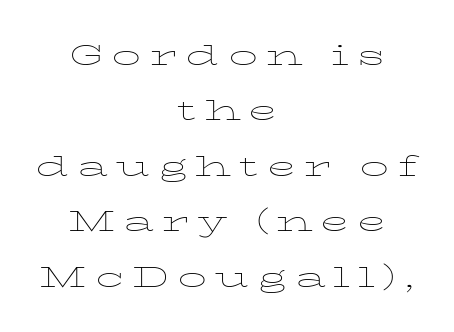
Q: Is the text bold? A: No.
Q: Is the text italic (slanted)? A: No, it is upright.
Q: Is the typeface a serif or a sans-serif typeface? A: Serif.
Q: Is the text underlined? A: No.
Q: How is the paragraph aligned? A: Centered.
Q: Is the spacing between letters normal or unusually wide? A: Unusually wide.
Q: Is the spacing between lines tight, normal or loose? A: Loose.
Q: Width (condensed, normal, or wide)? A: Wide.
Q: Stroke contrast? A: Low.
Q: x-height? A: Medium.
Q: Monospaced? A: No.
